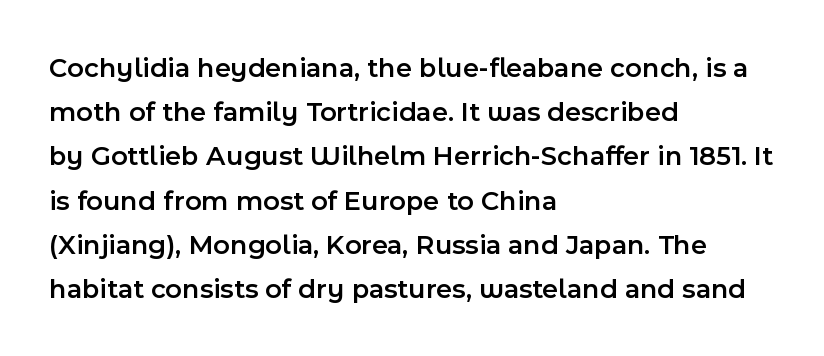
Q: Is the text bold? A: Semi-bold.
Q: Is the text italic (slanted)? A: No, it is upright.
Q: Is the typeface a serif or a sans-serif typeface? A: Sans-serif.
Q: Is the text underlined? A: No.
Q: How is the paragraph aligned? A: Left-aligned.
Q: Is the spacing between letters normal or unusually wide? A: Normal.
Q: Is the spacing between lines tight, normal or loose? A: Normal.
Q: Width (condensed, normal, or wide)? A: Normal.
Q: x-height? A: Medium.
Q: Monospaced? A: No.
